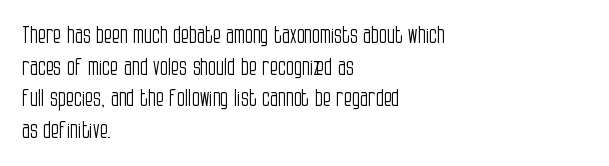
{"italic": "no", "bold": "no", "underline": "no", "align": "left", "line_spacing": "normal", "line_spacing_ratio": 1.37, "letter_spacing": "normal", "letter_spacing_em": 0.0, "glyph_px": 23}
